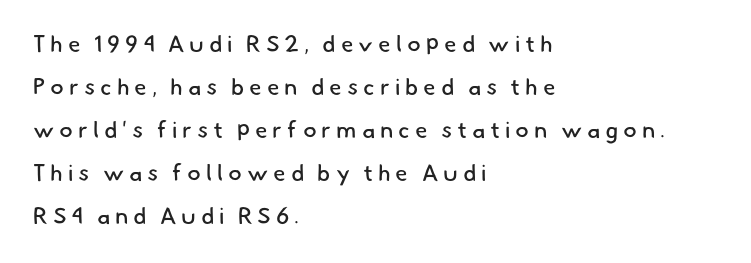
The image shows 23 px text type; set left-aligned, line spacing 1.87x, unusually wide letter spacing (+0.21 em), not underlined.
